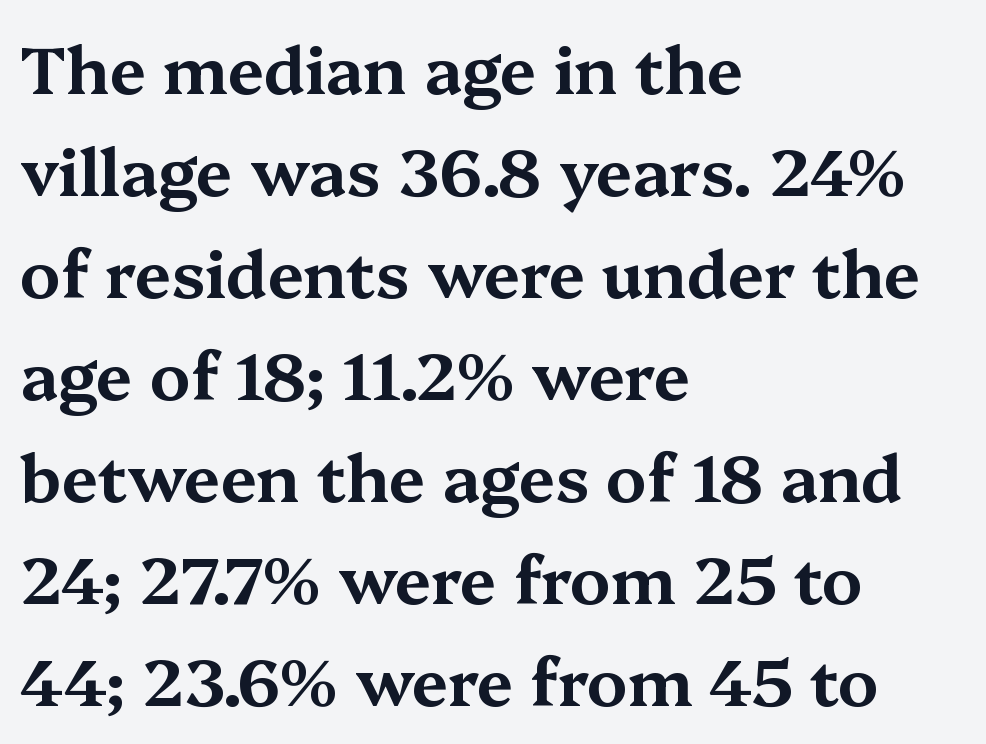
The image shows 65 px wide serif type, upright; set left-aligned, normal line spacing (1.57x), normal letter spacing, not underlined; medium stroke contrast and a medium x-height.
